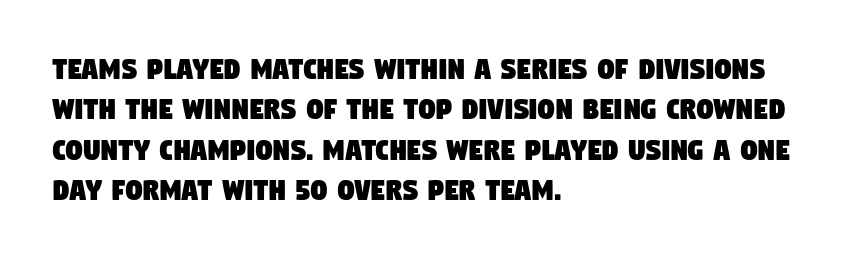
Check under the words: just untouched page. Line beginnings align vertically; line endings do not. Characters follow at the spacing the type designer built in. Think of a printed novel: that variable character pitch is what you see here. A typesetter would label this face a sans.
